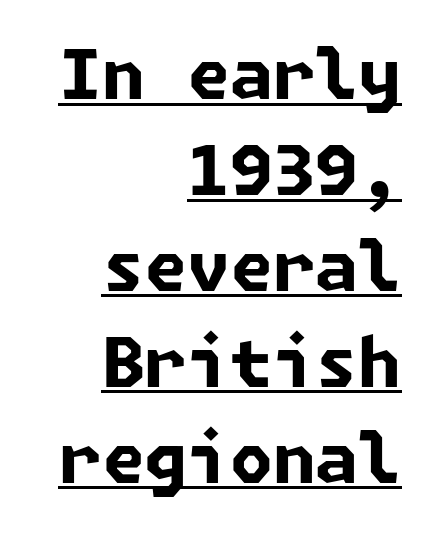
Q: Is the text bold? A: Yes.
Q: Is the typeface a serif or a sans-serif typeface? A: Sans-serif.
Q: Is the text underlined? A: Yes.
Q: How is the paragraph aligned? A: Right-aligned.
Q: Is the spacing between letters normal or unusually wide? A: Normal.
Q: Is the spacing between lines tight, normal or loose? A: Normal.
Q: Width (condensed, normal, or wide)? A: Normal.
Q: Stroke contrast? A: Low.
Q: x-height? A: Medium.
